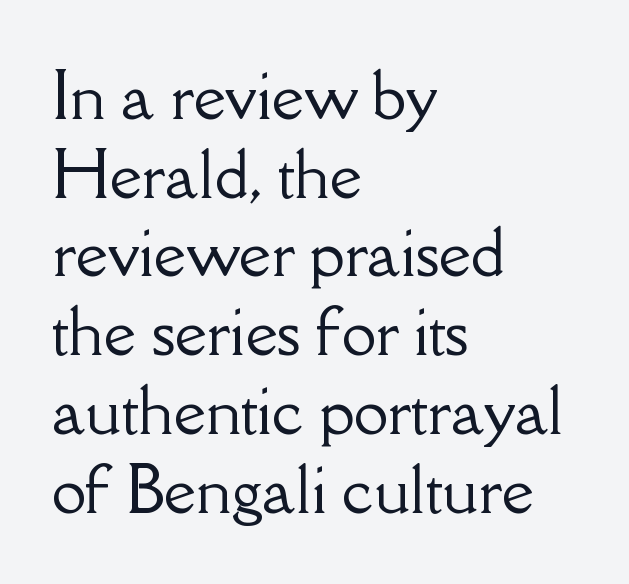
{"serif": "yes", "italic": "no", "width": "normal", "stroke_contrast": "low", "x_height": "small", "monospaced": "no", "underline": "no", "align": "left", "line_spacing": "normal", "line_spacing_ratio": 1.27, "letter_spacing": "normal", "letter_spacing_em": 0.0, "glyph_px": 62}
